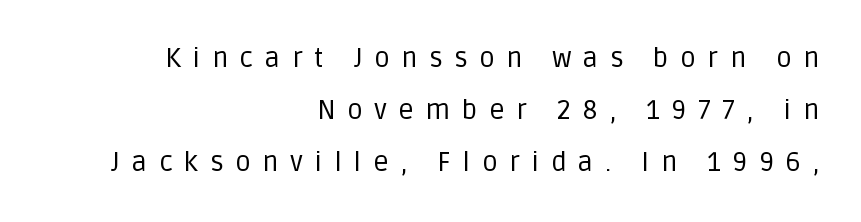
{"italic": "no", "bold": "no", "underline": "no", "align": "right", "line_spacing": "loose", "line_spacing_ratio": 1.93, "letter_spacing": "wide", "letter_spacing_em": 0.43, "glyph_px": 27}
